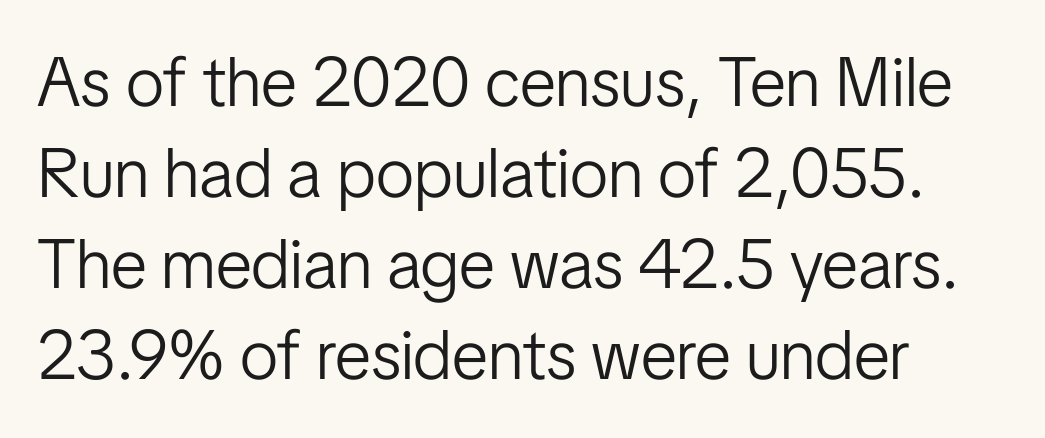
{"serif": "no", "italic": "no", "bold": "no", "weight": "light", "width": "condensed", "stroke_contrast": "low", "x_height": "medium", "monospaced": "no", "underline": "no", "align": "left", "line_spacing": "normal", "line_spacing_ratio": 1.32, "letter_spacing": "normal", "letter_spacing_em": 0.0, "glyph_px": 69}
